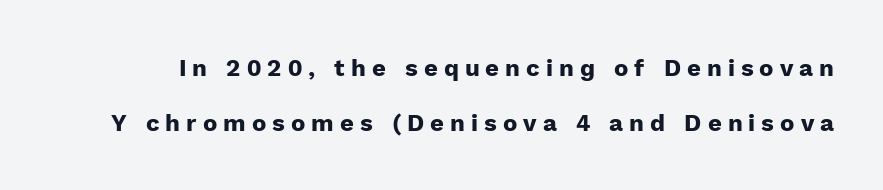
{"italic": "no", "bold": "yes", "underline": "no", "line_spacing": "loose", "line_spacing_ratio": 2.3, "letter_spacing": "wide", "letter_spacing_em": 0.25, "glyph_px": 24}
